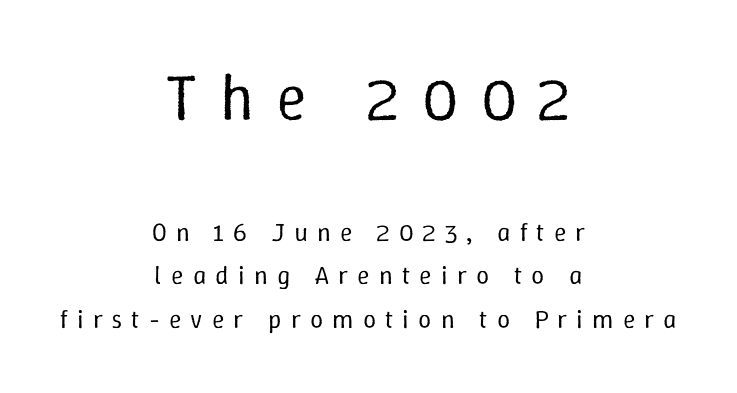
{"italic": "no", "bold": "no", "weight": "regular", "width": "normal", "stroke_contrast": "low", "x_height": "medium", "monospaced": "no", "underline": "no", "align": "center", "line_spacing": "normal", "line_spacing_ratio": 1.68, "letter_spacing": "wide", "letter_spacing_em": 0.35, "larger_block": "first", "size_ratio": 2.46, "glyph_px": 64}
